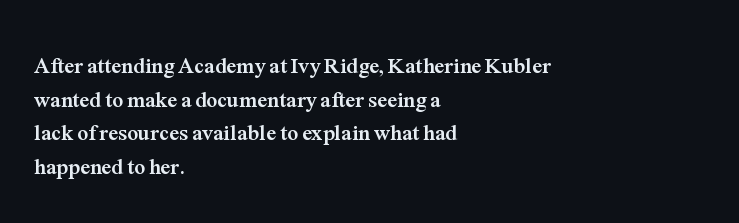
This sample is left-justified, so line endings fall wherever the words run out. Ascenders rise straight up at ninety degrees. Notice how descenders clear the ascenders below comfortably — that's standard leading. Is the type bold? Yes — the strokes are clearly thick and heavy.
